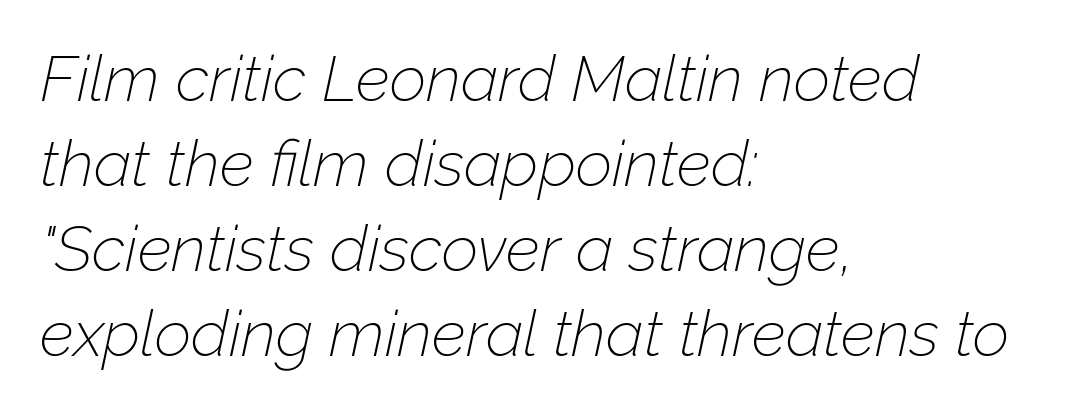
Q: Is the text bold? A: No.
Q: Is the text italic (slanted)? A: Yes, it leans right by about 12 degrees.
Q: Is the text underlined? A: No.
Q: How is the paragraph aligned? A: Left-aligned.
Q: Is the spacing between letters normal or unusually wide? A: Normal.
Q: Is the spacing between lines tight, normal or loose? A: Normal.
Q: Width (condensed, normal, or wide)? A: Normal.
Q: Stroke contrast? A: Low.
Q: x-height? A: Medium.
Q: Monospaced? A: No.
